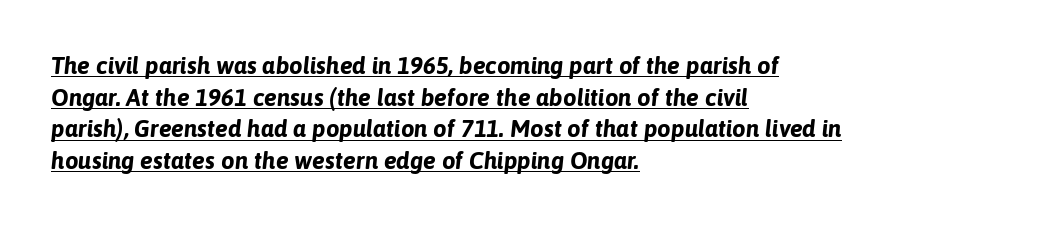
Q: Is the text bold? A: Yes.
Q: Is the text italic (slanted)? A: Yes, it leans right by about 6 degrees.
Q: Is the text underlined? A: Yes.
Q: How is the paragraph aligned? A: Left-aligned.
Q: Is the spacing between letters normal or unusually wide? A: Normal.
Q: Is the spacing between lines tight, normal or loose? A: Normal.
